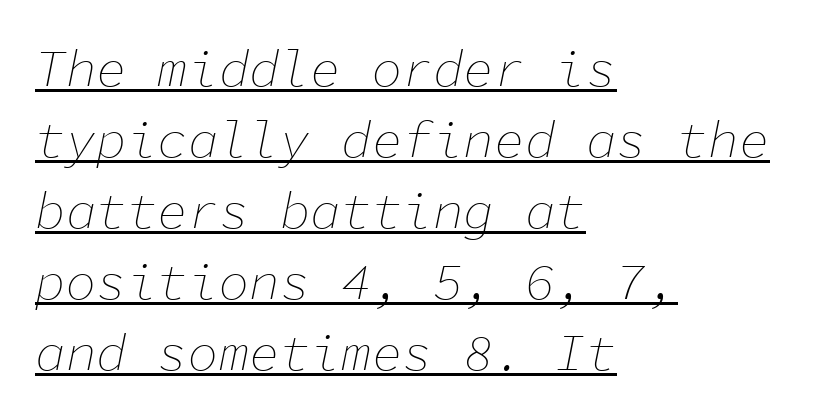
{"italic": "yes", "lean": "right", "slant_degrees": 11, "bold": "no", "weight": "thin", "width": "normal", "stroke_contrast": "low", "x_height": "medium", "monospaced": "yes", "underline": "yes", "align": "left", "line_spacing": "normal", "line_spacing_ratio": 1.39, "letter_spacing": "normal", "letter_spacing_em": 0.0, "glyph_px": 51}
